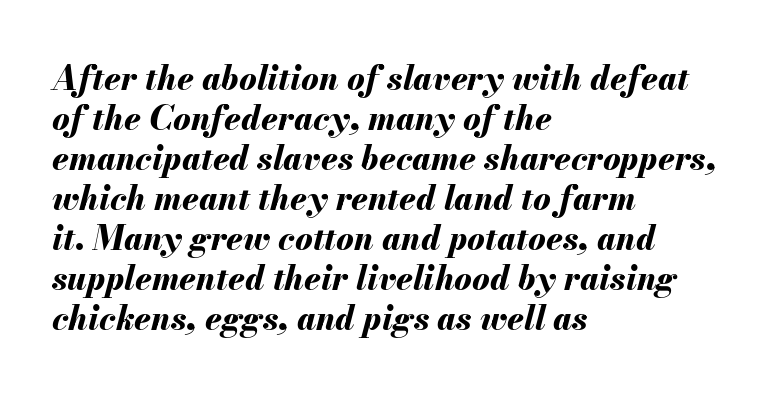
Q: Is the text bold? A: Yes.
Q: Is the text italic (slanted)? A: Yes, it leans right by about 13 degrees.
Q: Is the text underlined? A: No.
Q: How is the paragraph aligned? A: Left-aligned.
Q: Is the spacing between letters normal or unusually wide? A: Normal.
Q: Width (condensed, normal, or wide)? A: Normal.
Q: Stroke contrast? A: Medium.
Q: x-height? A: Small.
Q: Monospaced? A: No.
